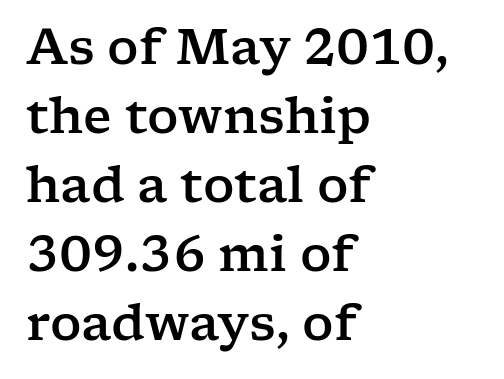
Rule under the text: the space is simply empty. Yep, those are serifs on the letters. The passage shown has conventional tracking throughout. Where is the straight margin? On the left. Quick note: not italic, upright.
